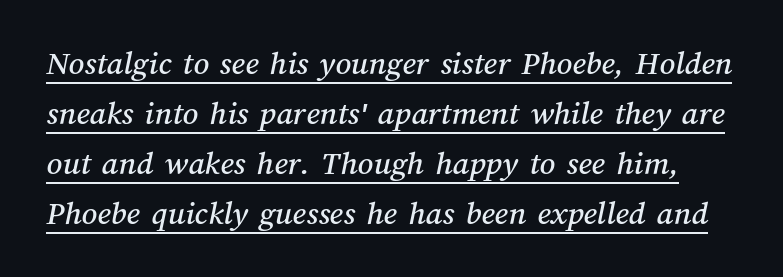
Caption: lettering with a line underneath. Varying glyph widths throughout — classic text-font behaviour. There is no visible air inserted between adjacent glyphs. Compared with typical paragraphs, the rows here are spaced about the same.
